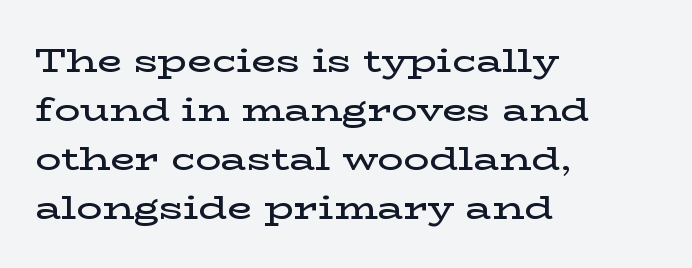
{"serif": "yes", "italic": "no", "bold": "semi", "weight": "semibold", "width": "wide", "stroke_contrast": "low", "x_height": "medium", "monospaced": "no", "underline": "no", "align": "left", "line_spacing": "normal", "line_spacing_ratio": 1.53, "letter_spacing": "normal", "letter_spacing_em": 0.0, "glyph_px": 32}
